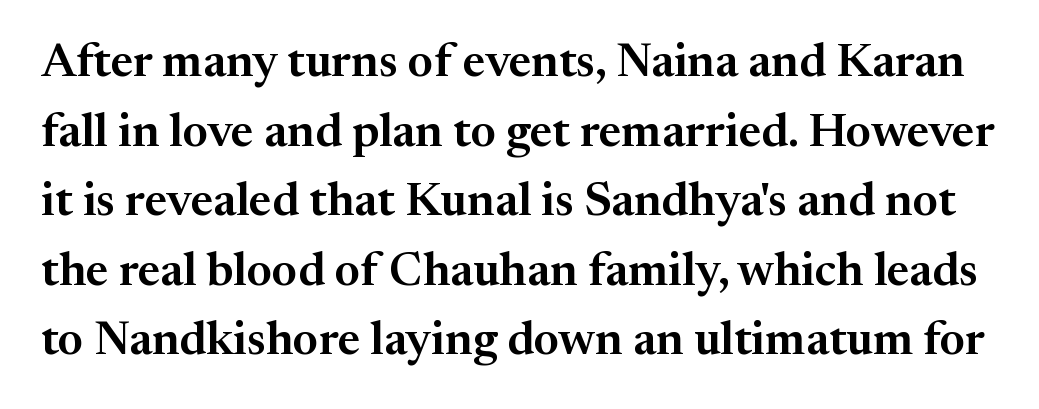
{"serif": "yes", "italic": "no", "width": "normal", "stroke_contrast": "medium", "x_height": "medium", "monospaced": "no", "underline": "no", "line_spacing": "normal", "line_spacing_ratio": 1.48, "letter_spacing": "normal", "letter_spacing_em": 0.0, "glyph_px": 47}
